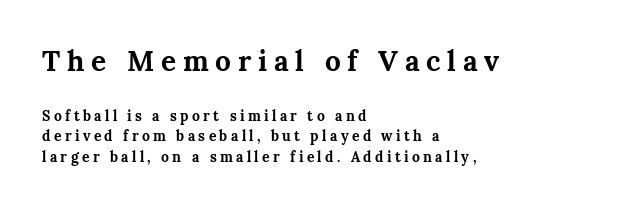
The image shows 28 px bold serif type, upright; set left-aligned, normal line spacing (1.47x), unusually wide letter spacing (+0.24 em), not underlined; the first (top) block is 2.0x larger; medium stroke contrast and a medium x-height.
